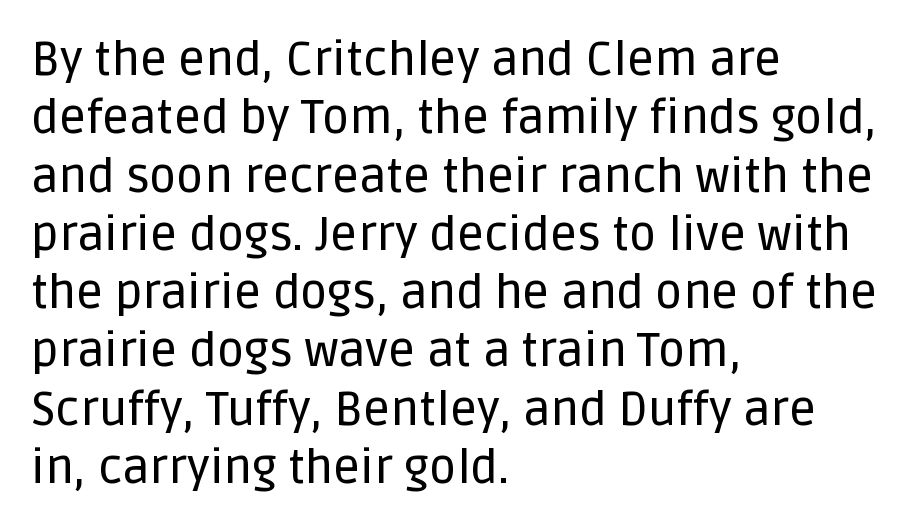
The image shows 47 px sans-serif type, upright; set left-aligned, line spacing 1.24x, normal letter spacing, not underlined; low stroke contrast and a large x-height.
